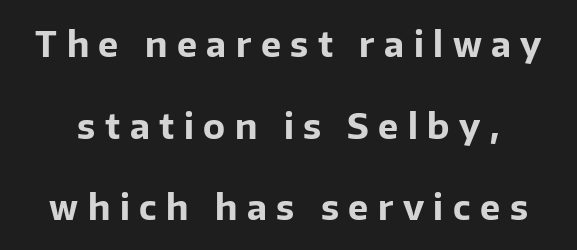
The image shows 34 px bold sans-serif type, upright; set loose line spacing (2.4x), unusually wide letter spacing (+0.28 em), not underlined; low stroke contrast and a medium x-height.
